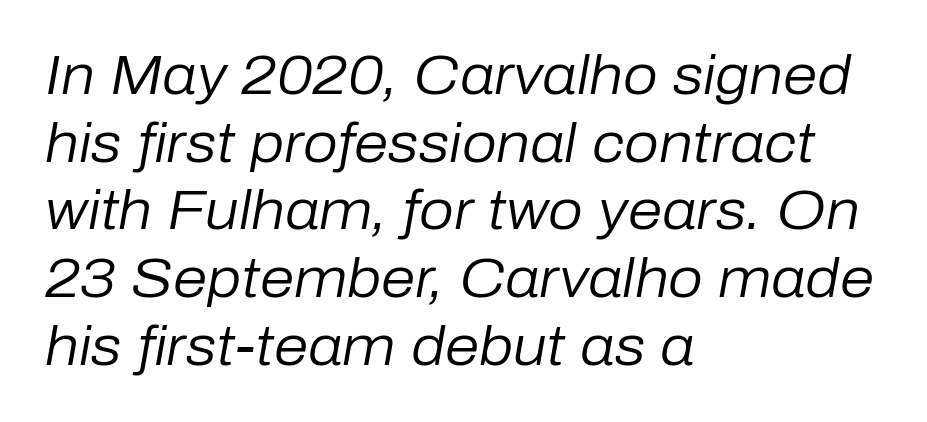
{"italic": "yes", "lean": "right", "slant_degrees": 10, "bold": "no", "weight": "regular", "width": "normal", "stroke_contrast": "low", "x_height": "medium", "monospaced": "no", "underline": "no", "align": "left", "line_spacing_ratio": 1.23, "letter_spacing": "normal", "letter_spacing_em": 0.0, "glyph_px": 55}
